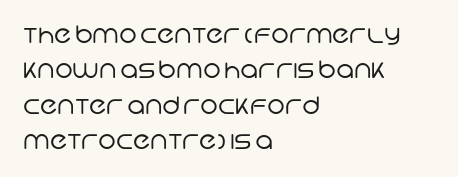
Q: Is the text bold? A: No.
Q: Is the text underlined? A: No.
Q: How is the paragraph aligned? A: Left-aligned.
Q: Is the spacing between letters normal or unusually wide? A: Normal.
Q: Is the spacing between lines tight, normal or loose? A: Normal.
